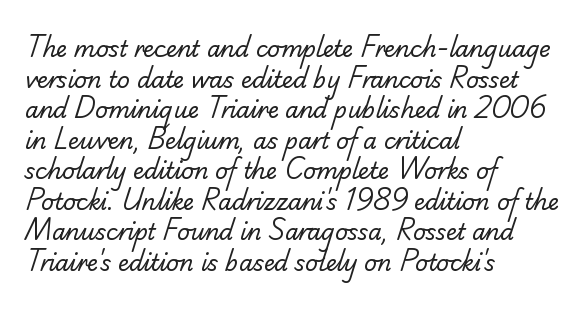
The letters sit at their default tracking, neither squeezed nor spread. Check under the words: just untouched page. The characters are drawn with everyday or finer stroke widths. A typesetter would call this leading conventional body-copy spacing.
